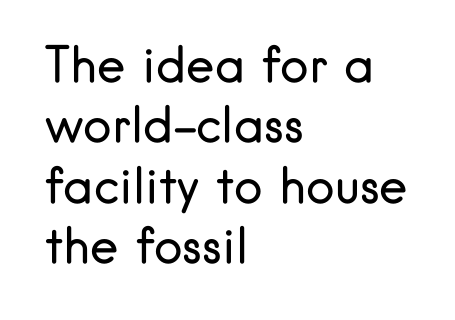
Check the space under the baseline: it is left empty. Summary of weight: not heavy and not bold. Honestly, the letter spacing is just normal — you wouldn't notice it. To sum up the face: it is a sans, with no serifs.
